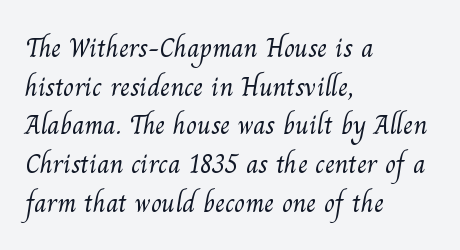
Q: Is the text bold? A: No.
Q: Is the typeface a serif or a sans-serif typeface? A: Serif.
Q: Is the text underlined? A: No.
Q: How is the paragraph aligned? A: Left-aligned.
Q: Is the spacing between letters normal or unusually wide? A: Normal.
Q: Is the spacing between lines tight, normal or loose? A: Normal.
Q: Width (condensed, normal, or wide)? A: Normal.
Q: Stroke contrast? A: Medium.
Q: x-height? A: Small.
Q: Monospaced? A: No.
